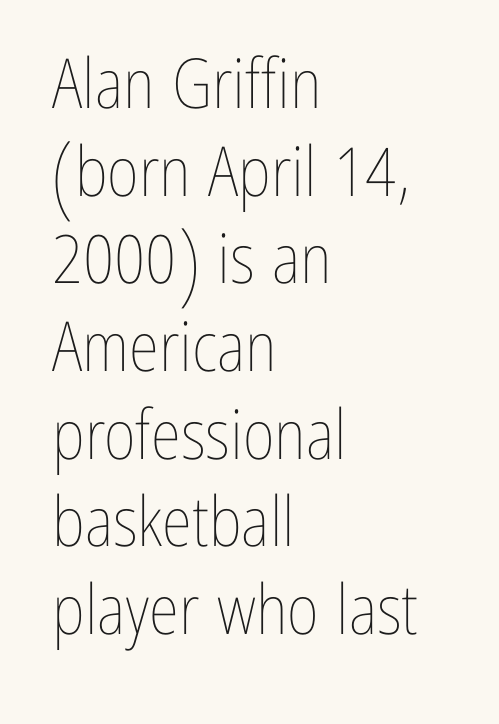
The image shows 69 px thin, condensed type, upright; set left-aligned, normal line spacing (1.27x), normal letter spacing, not underlined; low stroke contrast and a medium x-height.
